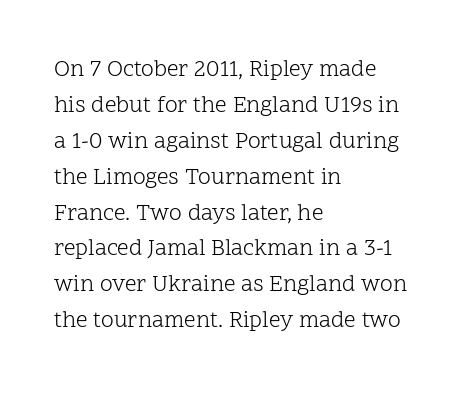
The image shows 23 px text type, upright; set left-aligned, normal line spacing (1.56x), normal letter spacing, not underlined.
